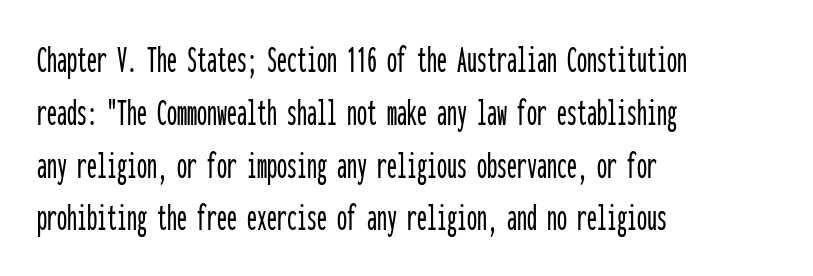
The image shows 40 px condensed sans-serif type, upright, monospaced; set left-aligned, normal line spacing (1.32x), normal letter spacing, not underlined; low stroke contrast and a medium x-height.
